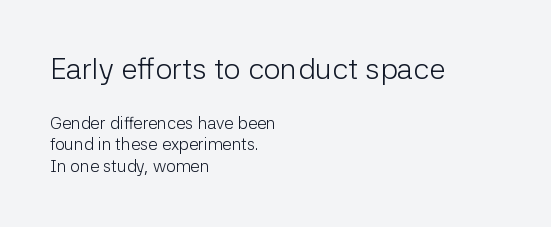
Q: Is the text bold? A: No.
Q: Is the text italic (slanted)? A: No, it is upright.
Q: Is the typeface a serif or a sans-serif typeface? A: Sans-serif.
Q: Is the text underlined? A: No.
Q: How is the paragraph aligned? A: Left-aligned.
Q: Is the spacing between letters normal or unusually wide? A: Normal.
Q: Is the spacing between lines tight, normal or loose? A: Normal.
Q: Which block of text is set in a larger size, the first (top) or the second (bottom)? A: The first (top) one.
Q: Width (condensed, normal, or wide)? A: Normal.
Q: Stroke contrast? A: Low.
Q: x-height? A: Medium.
Q: Monospaced? A: No.
